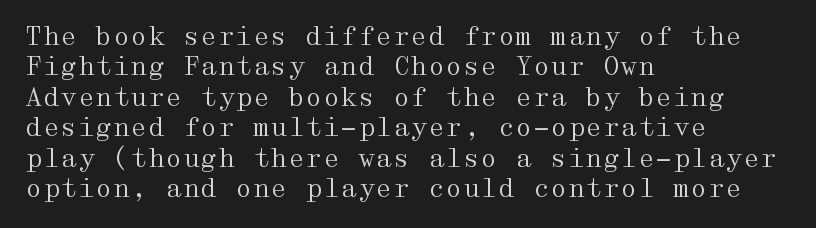
The image shows 25 px text type, upright; set left-aligned, line spacing 1.22x, normal letter spacing, not underlined.
